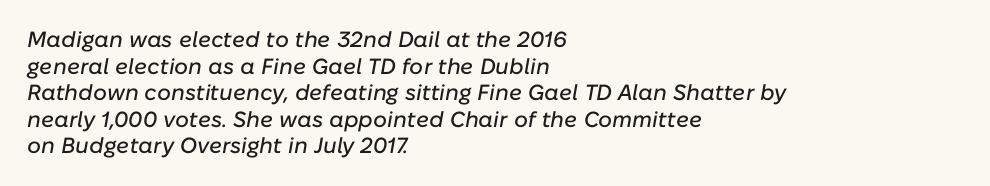
The image shows 22 px text type, italic (leaning right); set left-aligned, line spacing 1.21x, normal letter spacing, not underlined.
